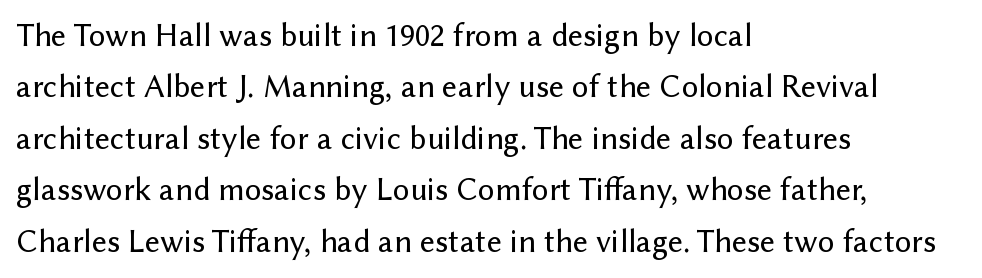
Q: Is the text italic (slanted)? A: No, it is upright.
Q: Is the typeface a serif or a sans-serif typeface? A: Sans-serif.
Q: Is the text underlined? A: No.
Q: How is the paragraph aligned? A: Left-aligned.
Q: Is the spacing between letters normal or unusually wide? A: Normal.
Q: Is the spacing between lines tight, normal or loose? A: Normal.
Q: Width (condensed, normal, or wide)? A: Normal.
Q: Stroke contrast? A: Low.
Q: x-height? A: Medium.
Q: Monospaced? A: No.
